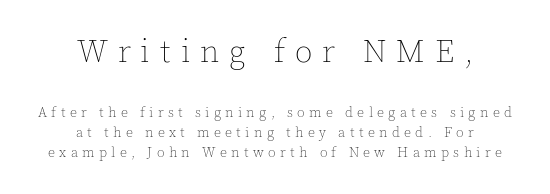
Q: Is the text bold? A: No.
Q: Is the text italic (slanted)? A: No, it is upright.
Q: Is the text underlined? A: No.
Q: How is the paragraph aligned? A: Centered.
Q: Is the spacing between letters normal or unusually wide? A: Unusually wide.
Q: Is the spacing between lines tight, normal or loose? A: Normal.
Q: Which block of text is set in a larger size, the first (top) or the second (bottom)? A: The first (top) one.
Q: Width (condensed, normal, or wide)? A: Normal.
Q: x-height? A: Medium.
Q: Monospaced? A: No.
